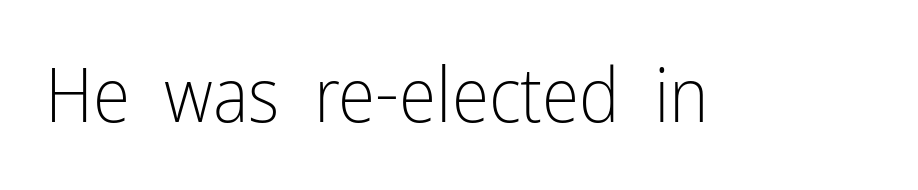
The image shows 76 px light, condensed sans-serif type, upright; set normal letter spacing, not underlined; low stroke contrast and a medium x-height.
